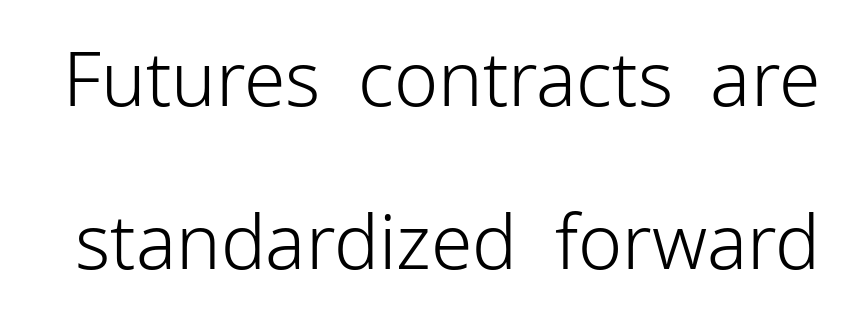
The image shows 75 px light sans-serif type, upright; set loose line spacing (2.17x), normal letter spacing, not underlined; low stroke contrast and a medium x-height.
